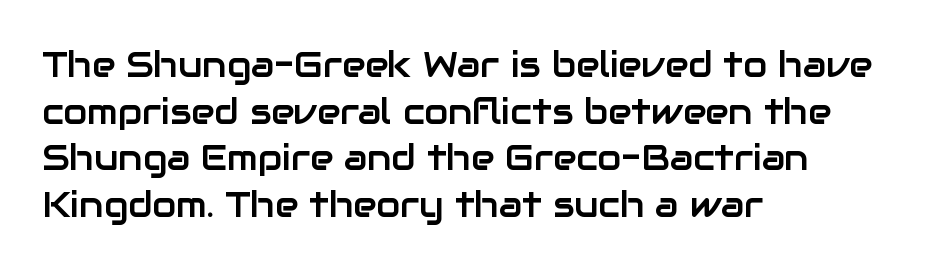
Q: Is the text italic (slanted)? A: No, it is upright.
Q: Is the typeface a serif or a sans-serif typeface? A: Sans-serif.
Q: Is the text underlined? A: No.
Q: How is the paragraph aligned? A: Left-aligned.
Q: Is the spacing between letters normal or unusually wide? A: Normal.
Q: Is the spacing between lines tight, normal or loose? A: Normal.
Q: Width (condensed, normal, or wide)? A: Normal.
Q: Stroke contrast? A: Low.
Q: x-height? A: Medium.
Q: Monospaced? A: No.
